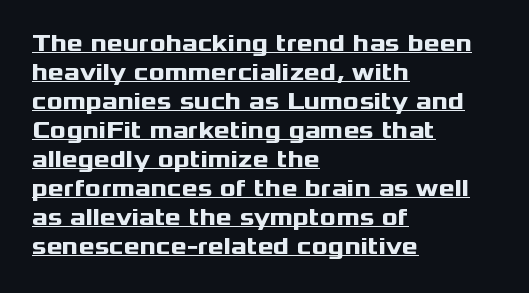
The image shows 24 px bold type, upright; set left-aligned, line spacing 1.21x, normal letter spacing, underlined.
